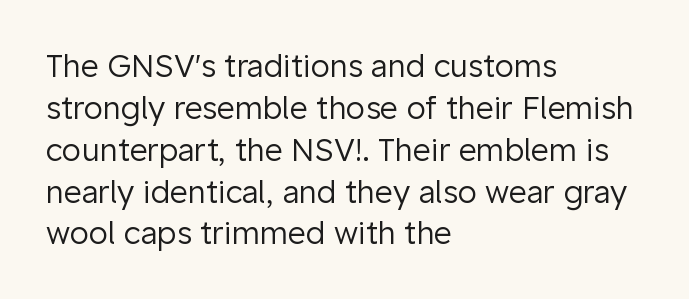
Q: Is the text bold? A: No.
Q: Is the text italic (slanted)? A: No, it is upright.
Q: Is the typeface a serif or a sans-serif typeface? A: Sans-serif.
Q: Is the text underlined? A: No.
Q: How is the paragraph aligned? A: Left-aligned.
Q: Is the spacing between letters normal or unusually wide? A: Normal.
Q: Is the spacing between lines tight, normal or loose? A: Normal.
Q: Width (condensed, normal, or wide)? A: Normal.
Q: Stroke contrast? A: Low.
Q: x-height? A: Medium.
Q: Monospaced? A: No.
